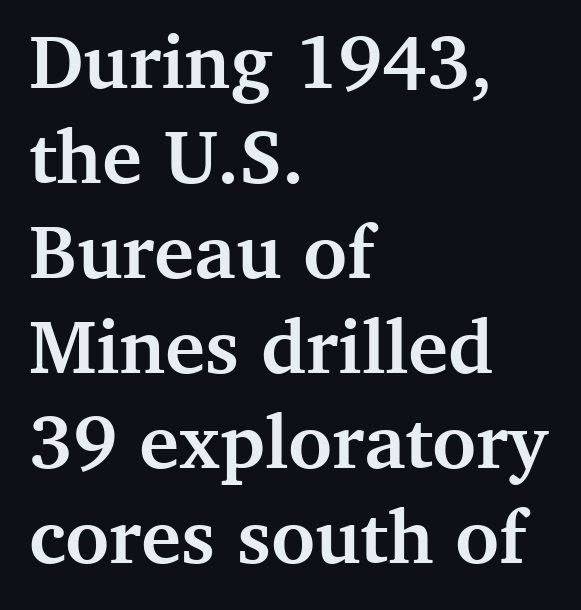
{"serif": "yes", "italic": "no", "bold": "yes", "weight": "semibold", "width": "normal", "stroke_contrast": "medium", "x_height": "medium", "monospaced": "no", "underline": "no", "align": "left", "line_spacing": "normal", "line_spacing_ratio": 1.25, "letter_spacing": "normal", "letter_spacing_em": 0.0, "glyph_px": 76}
